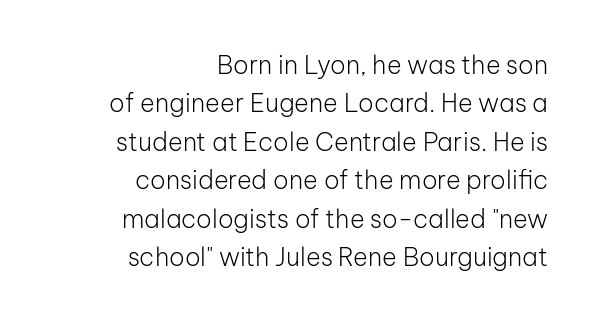
Q: Is the text bold? A: No.
Q: Is the text italic (slanted)? A: No, it is upright.
Q: Is the text underlined? A: No.
Q: How is the paragraph aligned? A: Right-aligned.
Q: Is the spacing between letters normal or unusually wide? A: Normal.
Q: Is the spacing between lines tight, normal or loose? A: Normal.
